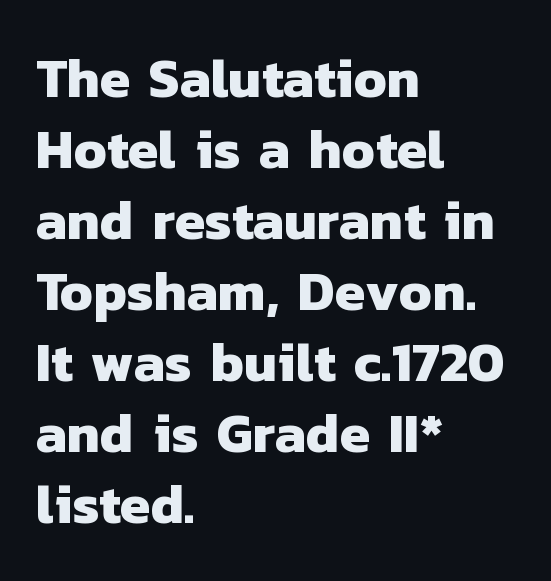
Q: Is the text bold? A: Yes.
Q: Is the typeface a serif or a sans-serif typeface? A: Sans-serif.
Q: Is the text underlined? A: No.
Q: How is the paragraph aligned? A: Left-aligned.
Q: Is the spacing between letters normal or unusually wide? A: Normal.
Q: Is the spacing between lines tight, normal or loose? A: Normal.
Q: Width (condensed, normal, or wide)? A: Normal.
Q: Stroke contrast? A: Low.
Q: x-height? A: Medium.
Q: Monospaced? A: No.
